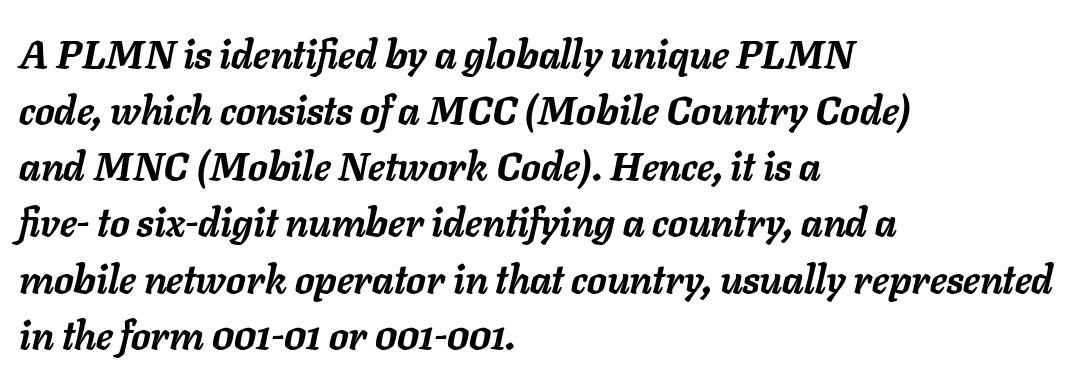
Between one letter and the next there's only the usual sliver of space. The vertical gap from one line to the next is medium. The string is rendered with underlining switched off. Each glyph is drawn with heavy, bold strokes. Notice how the stems are inclined rather than vertical — that's the hallmark of italics.
